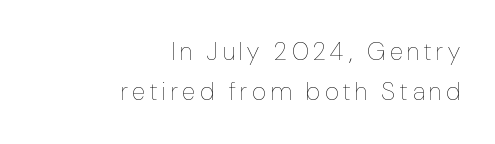
The image shows 25 px text type, upright; set right-aligned, normal line spacing (1.62x), unusually wide letter spacing (+0.2 em), not underlined.
